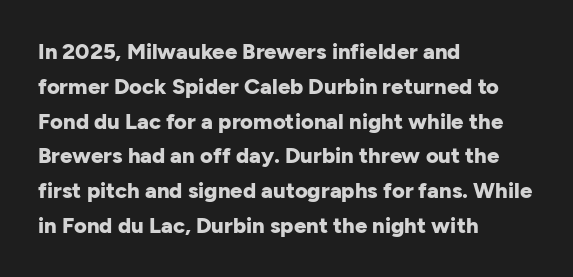
{"italic": "no", "bold": "yes", "underline": "no", "align": "left", "line_spacing": "normal", "line_spacing_ratio": 1.58, "letter_spacing": "normal", "letter_spacing_em": 0.0, "glyph_px": 22}
